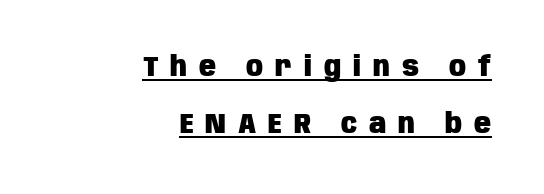
{"serif": "no", "italic": "no", "bold": "yes", "weight": "heavy", "width": "condensed", "stroke_contrast": "low", "x_height": "large", "monospaced": "no", "underline": "yes", "align": "right", "line_spacing": "loose", "line_spacing_ratio": 2.04, "letter_spacing": "wide", "letter_spacing_em": 0.43, "glyph_px": 28}
